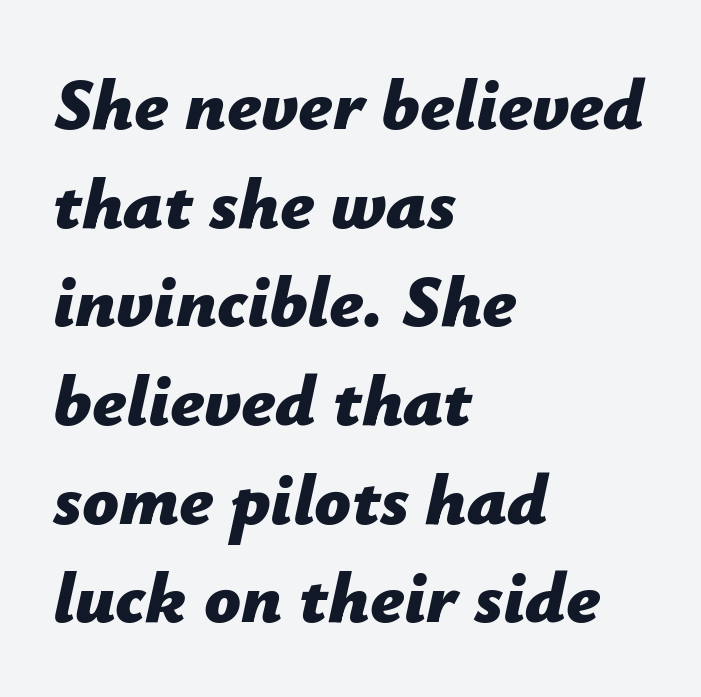
Q: Is the text bold? A: Yes.
Q: Is the text italic (slanted)? A: Yes, it leans right by about 12 degrees.
Q: Is the text underlined? A: No.
Q: How is the paragraph aligned? A: Left-aligned.
Q: Is the spacing between letters normal or unusually wide? A: Normal.
Q: Is the spacing between lines tight, normal or loose? A: Normal.
Q: Width (condensed, normal, or wide)? A: Normal.
Q: Stroke contrast? A: Low.
Q: x-height? A: Medium.
Q: Monospaced? A: No.
